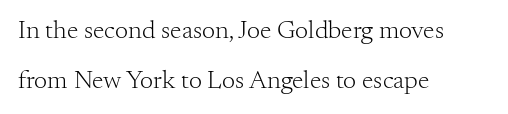
The image shows 26 px text type, upright; set left-aligned, loose line spacing (1.94x), normal letter spacing, not underlined.
